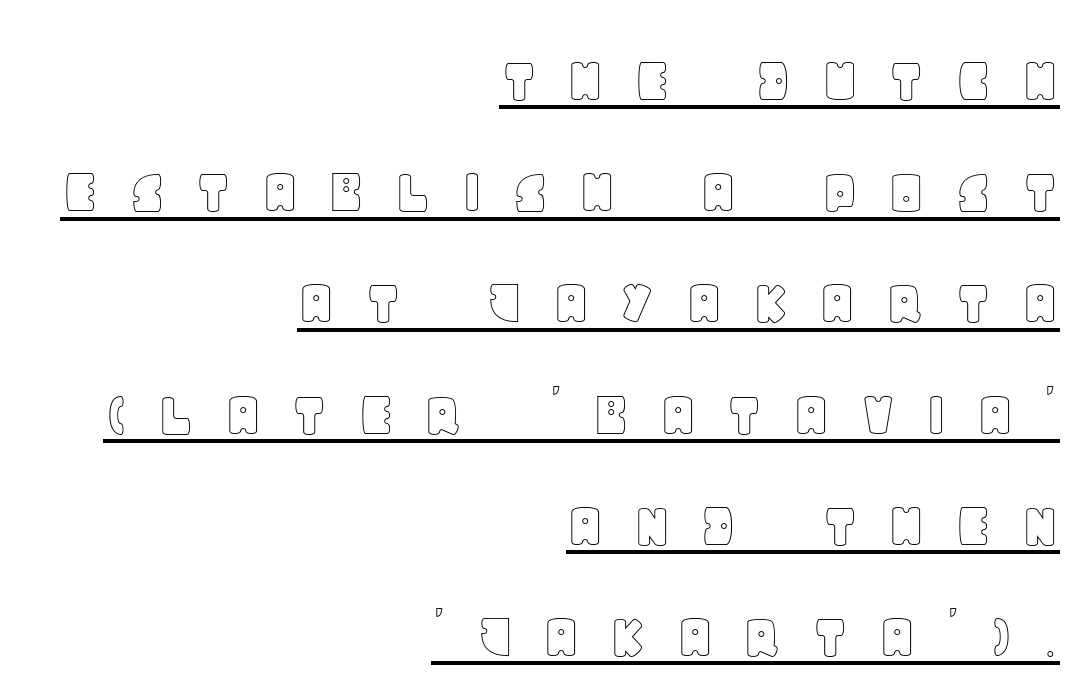
{"italic": "no", "width": "normal", "x_height": "large", "monospaced": "no", "underline": "yes", "align": "right", "line_spacing": "normal", "line_spacing_ratio": 1.66, "letter_spacing": "wide", "letter_spacing_em": 0.42, "glyph_px": 67}
